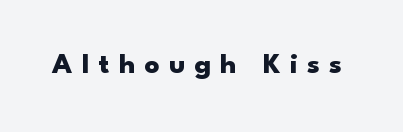
Q: Is the text bold? A: Yes.
Q: Is the text italic (slanted)? A: No, it is upright.
Q: Is the typeface a serif or a sans-serif typeface? A: Sans-serif.
Q: Is the text underlined? A: No.
Q: Is the spacing between letters normal or unusually wide? A: Unusually wide.
Q: Width (condensed, normal, or wide)? A: Wide.
Q: Stroke contrast? A: Low.
Q: x-height? A: Small.
Q: Monospaced? A: No.
